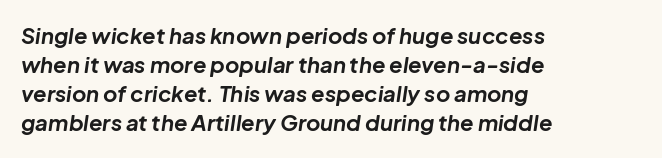
Honestly, there is no underline to notice here at all. The specimen reads as italic at a glance. The sample has been set heavy, in full bold. The letterforms sit shoulder to shoulder at normal distance. Horizontal bands of white between lines are of average thickness. Casual observation: everything's shoved over to the left.
